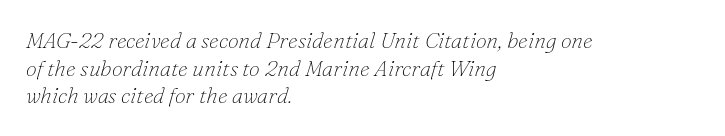
{"italic": "yes", "lean": "right", "slant_degrees": 16, "bold": "no", "underline": "no", "align": "left", "line_spacing": "normal", "line_spacing_ratio": 1.26, "letter_spacing": "normal", "letter_spacing_em": 0.0, "glyph_px": 22}
